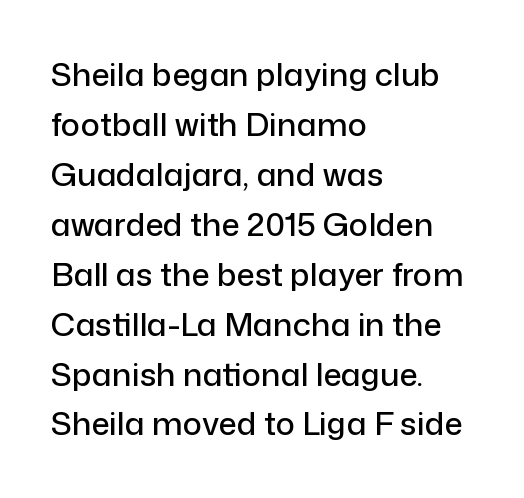
The image shows 32 px sans-serif type, upright; set left-aligned, normal line spacing (1.56x), normal letter spacing, not underlined; low stroke contrast and a medium x-height.
